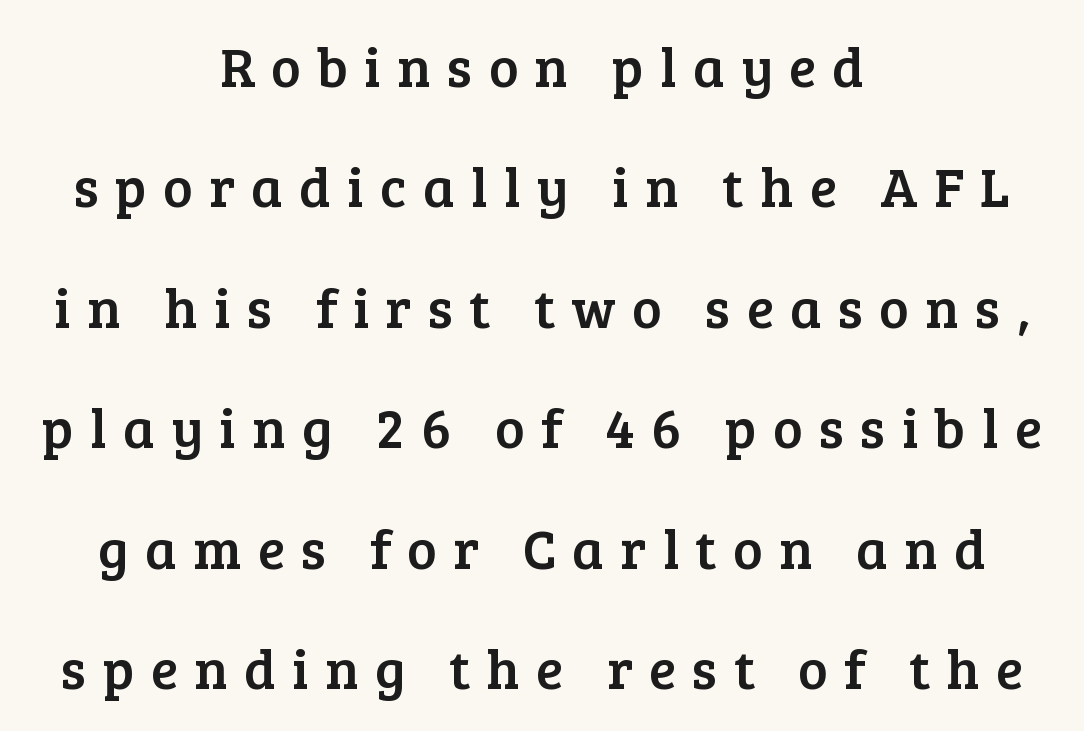
{"serif": "yes", "italic": "no", "width": "normal", "stroke_contrast": "low", "x_height": "medium", "monospaced": "no", "underline": "no", "align": "center", "line_spacing": "loose", "line_spacing_ratio": 2.15, "letter_spacing": "wide", "letter_spacing_em": 0.29, "glyph_px": 56}
